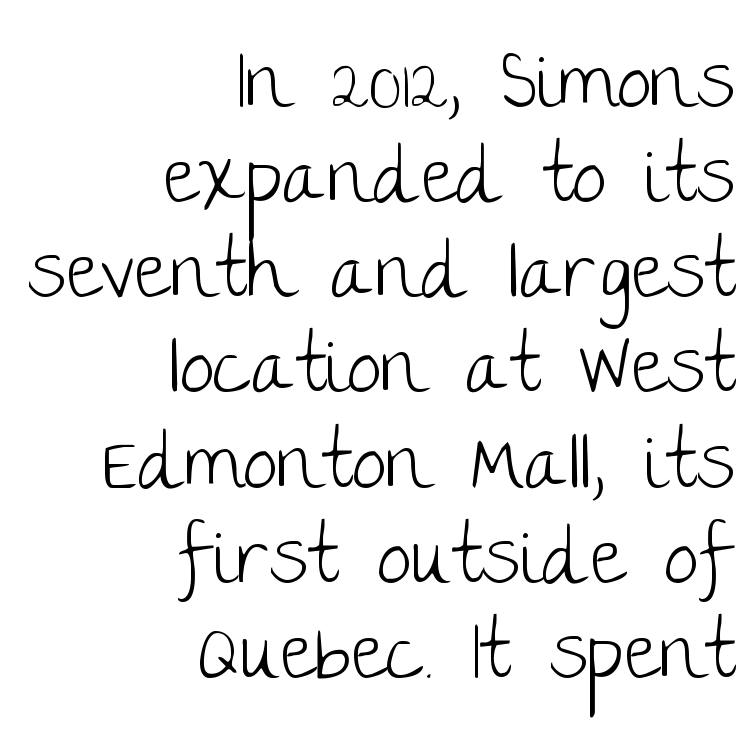
{"serif": "no", "italic": "no", "bold": "no", "weight": "light", "width": "normal", "stroke_contrast": "low", "x_height": "large", "monospaced": "no", "underline": "no", "align": "right", "line_spacing_ratio": 1.22, "letter_spacing": "normal", "letter_spacing_em": 0.0, "glyph_px": 78}
